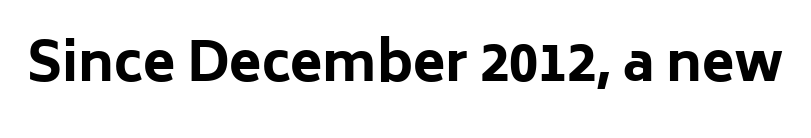
Nobody touched the tracking dial on this one. Character widths vary here, with narrow letters taking less room than wide ones. Heft: maximum for text — a bold. To sum up the face: it is a sans, with no serifs. Unmarked baselines from the first word to the last.
